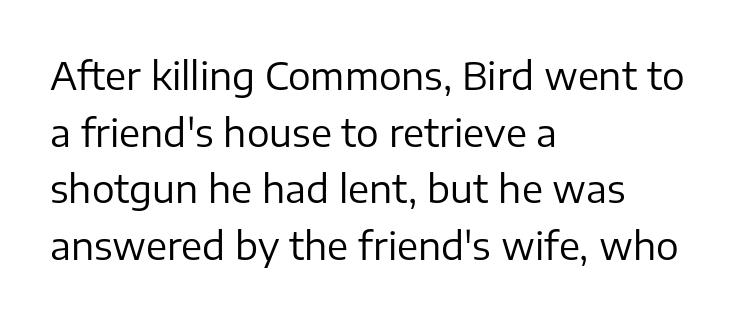
The passage shown is typed in a proportional face where columns would drift. Leftover space on each line is placed entirely after the last word. Is this a heavy cut? Hardly; it is regular or lighter. The baseline area is clear. No italicization has been applied; the sample stays upright. The glyphs in this specimen are sans serif.
